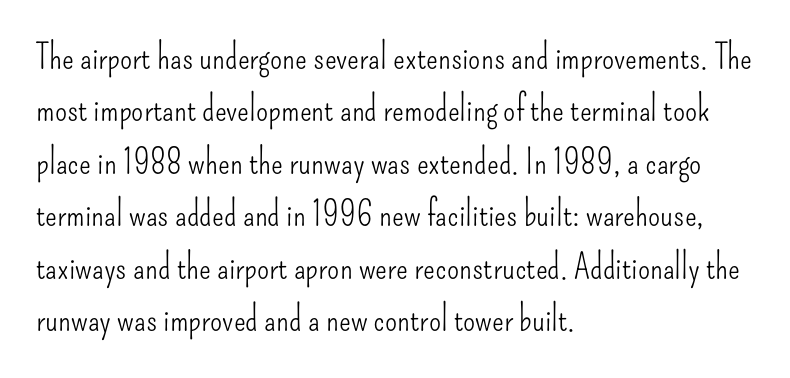
Is this a sans? Yes — the strokes have no serifs. What stands out about the letter spacing? Nothing — it is the standard amount. In terms of posture, this sample is upright. A typesetter would call this proportional, since set widths differ per character. Typeset ragged right — the left edge is the straight one. No extra ink here — the face is not bold.
